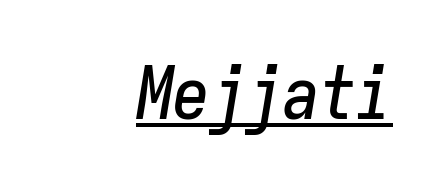
{"italic": "yes", "lean": "right", "slant_degrees": 9, "width": "condensed", "stroke_contrast": "low", "x_height": "medium", "monospaced": "yes", "underline": "yes", "align": "right", "letter_spacing": "normal", "letter_spacing_em": 0.0, "glyph_px": 73}
